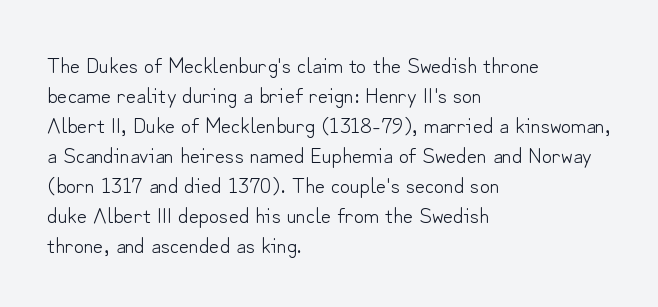
Q: Is the text bold? A: No.
Q: Is the text italic (slanted)? A: No, it is upright.
Q: Is the text underlined? A: No.
Q: How is the paragraph aligned? A: Left-aligned.
Q: Is the spacing between letters normal or unusually wide? A: Normal.
Q: Is the spacing between lines tight, normal or loose? A: Normal.
